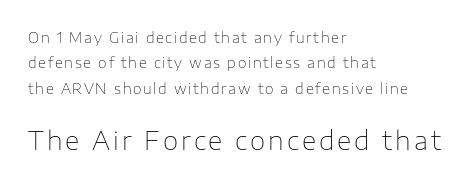
Q: Is the text bold? A: No.
Q: Is the text italic (slanted)? A: No, it is upright.
Q: Is the text underlined? A: No.
Q: How is the paragraph aligned? A: Left-aligned.
Q: Which block of text is set in a larger size, the first (top) or the second (bottom)? A: The second (bottom) one.
